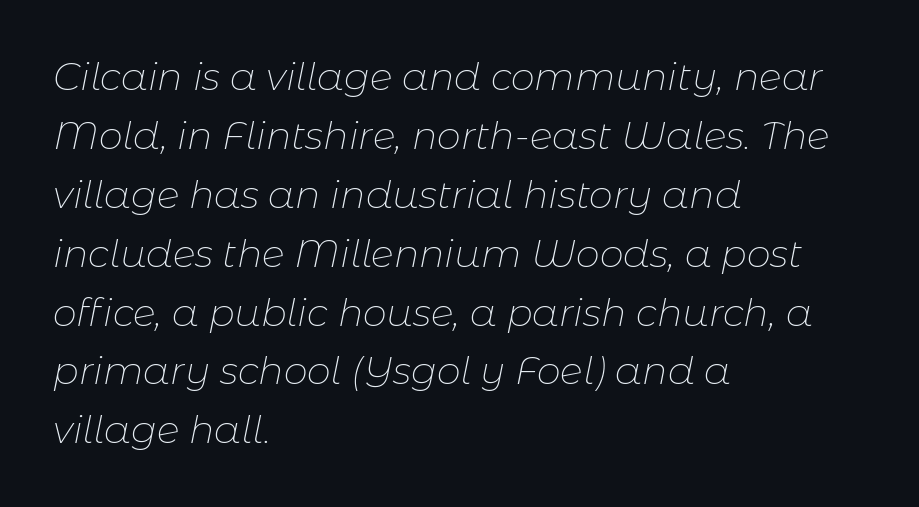
The image shows 38 px thin type, italic (leaning right); set left-aligned, normal line spacing (1.55x), normal letter spacing, not underlined; low stroke contrast and a medium x-height.
